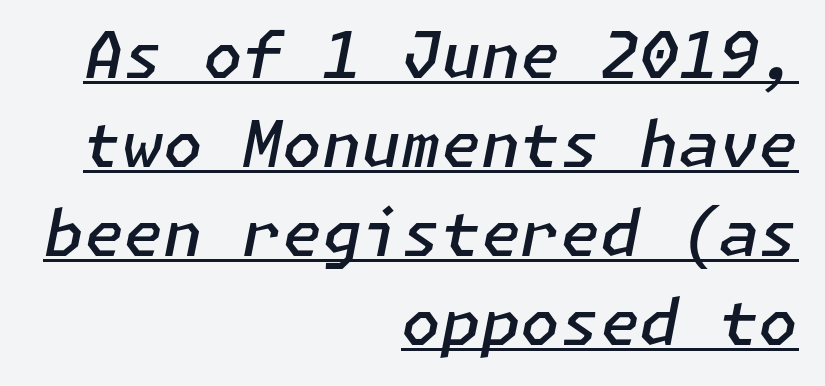
As a designer I'd log this as weight 600, semibold. Honestly, the row spacing looks completely unremarkable. These lines are set flush right with a ragged left edge. You can see a thin bar hugging the bottom of the glyphs.
